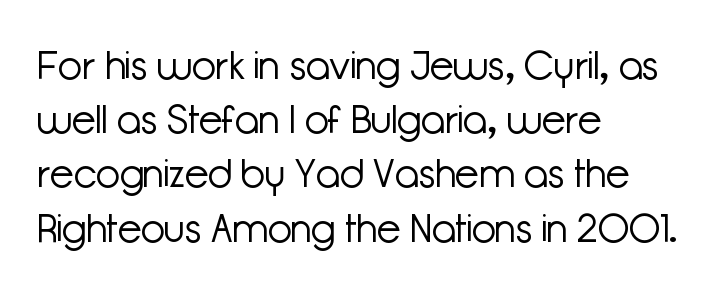
The image shows 39 px light sans-serif type, upright; set left-aligned, normal line spacing (1.39x), normal letter spacing, not underlined; low stroke contrast and a medium x-height.
